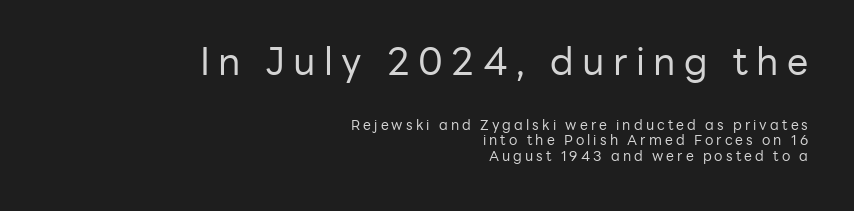
{"serif": "no", "italic": "no", "bold": "no", "weight": "regular", "width": "normal", "stroke_contrast": "low", "x_height": "medium", "monospaced": "no", "underline": "no", "align": "right", "line_spacing": "tight", "line_spacing_ratio": 1.11, "letter_spacing": "wide", "letter_spacing_em": 0.22, "larger_block": "first", "size_ratio": 2.71, "glyph_px": 38}
